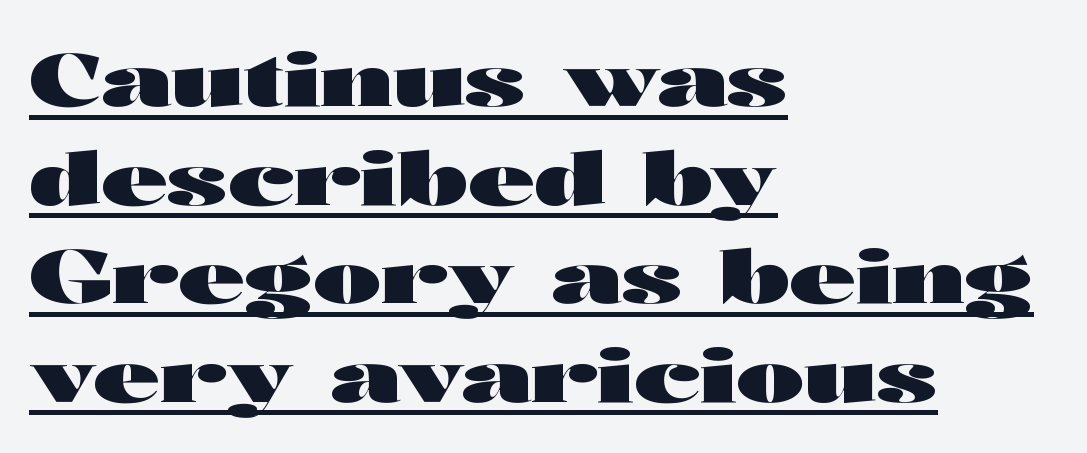
The image shows 73 px heavy, wide type, upright; set left-aligned, normal line spacing (1.35x), normal letter spacing, underlined; high stroke contrast and a medium x-height.
